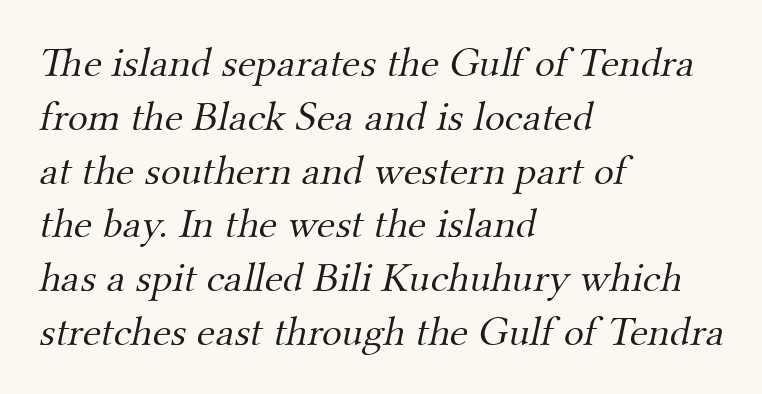
A quiet, ordinary-to-light weight characterises the typeface. Is there much room between lines? A standard amount, neither cramped nor airy. Any mark beneath the type? The region is blank. I'd call this a serif setting — the letters wear small feet. Think of a printed novel: that variable character pitch is what you see here. Words appear dense and cohesive because spacing is normal.
